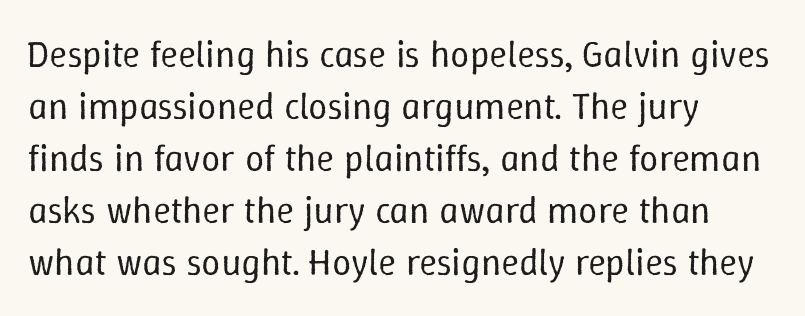
The image shows 38 px regular-weight type, upright; set left-aligned, normal line spacing (1.37x), normal letter spacing, not underlined; low stroke contrast and a medium x-height.
